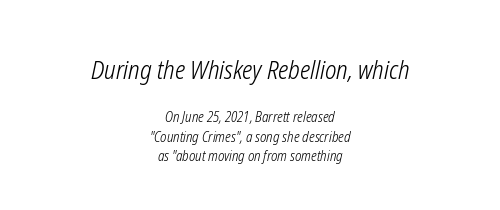
Q: Is the text bold? A: No.
Q: Is the text italic (slanted)? A: Yes, it leans right by about 12 degrees.
Q: Is the text underlined? A: No.
Q: How is the paragraph aligned? A: Centered.
Q: Is the spacing between letters normal or unusually wide? A: Normal.
Q: Is the spacing between lines tight, normal or loose? A: Normal.
Q: Which block of text is set in a larger size, the first (top) or the second (bottom)? A: The first (top) one.
